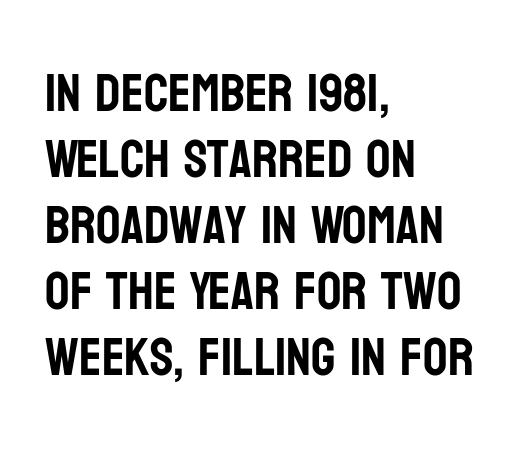
This sample uses a sans-serif face. Students, note that the glyphs here touch the page at normal intervals. Characters remain perfectly vertical along every line. The space directly below the letters is spotless.
